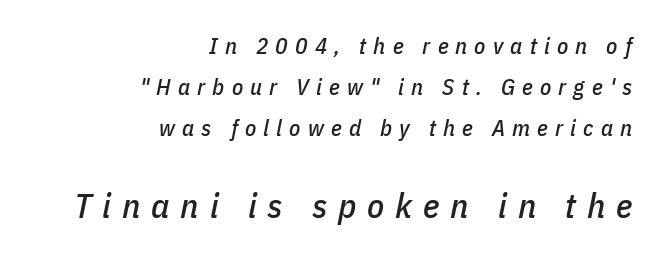
The image shows 35 px condensed type, italic (leaning right); set right-aligned, line spacing 1.79x, unusually wide letter spacing (+0.31 em), not underlined; the second (bottom) block is 1.52x larger; low stroke contrast and a medium x-height.
